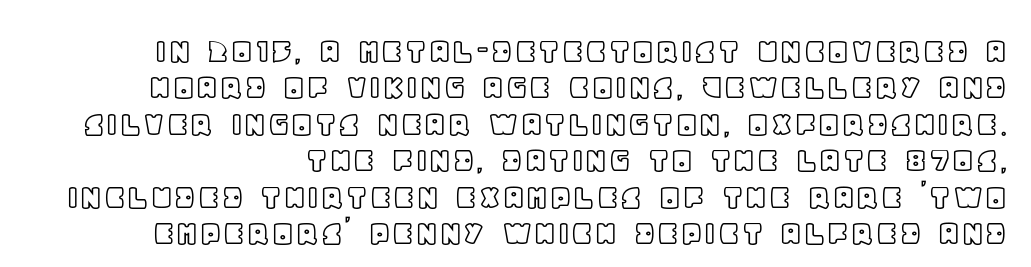
{"italic": "no", "width": "normal", "x_height": "large", "monospaced": "no", "underline": "no", "line_spacing": "tight", "line_spacing_ratio": 0.96, "letter_spacing": "normal", "letter_spacing_em": 0.0, "glyph_px": 38}
